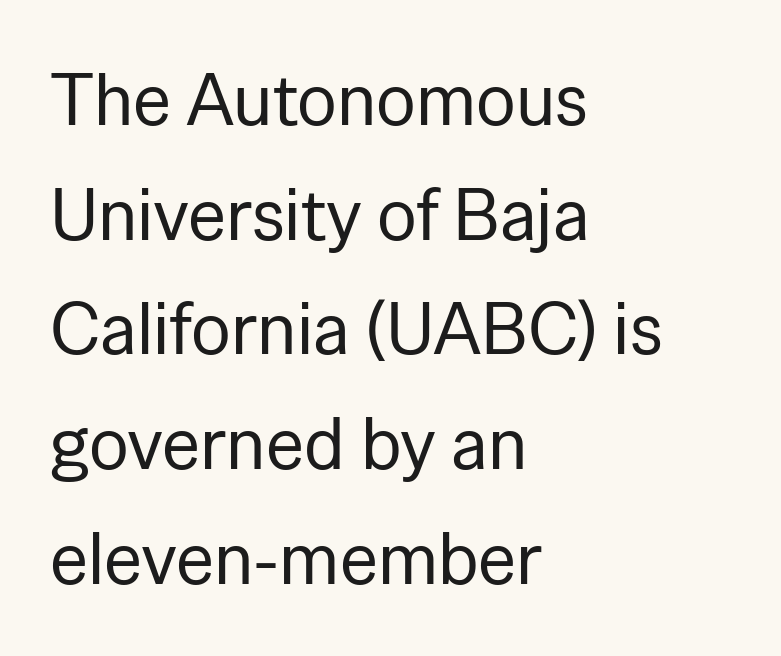
{"serif": "no", "italic": "no", "bold": "no", "weight": "regular", "width": "normal", "stroke_contrast": "low", "x_height": "medium", "monospaced": "no", "underline": "no", "align": "left", "line_spacing": "normal", "line_spacing_ratio": 1.55, "letter_spacing": "normal", "letter_spacing_em": 0.0, "glyph_px": 74}
